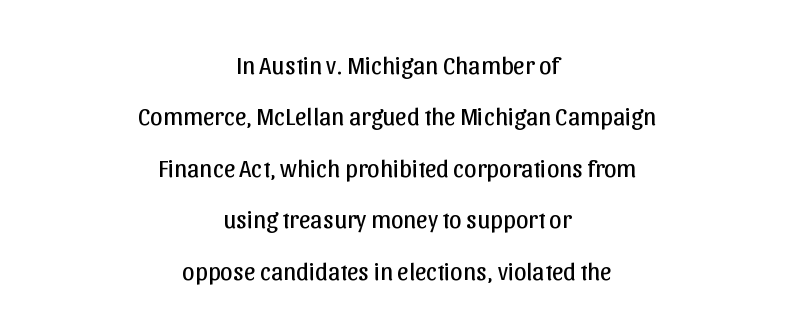
Q: Is the text bold? A: No.
Q: Is the text italic (slanted)? A: No, it is upright.
Q: Is the text underlined? A: No.
Q: How is the paragraph aligned? A: Centered.
Q: Is the spacing between letters normal or unusually wide? A: Normal.
Q: Is the spacing between lines tight, normal or loose? A: Loose.
